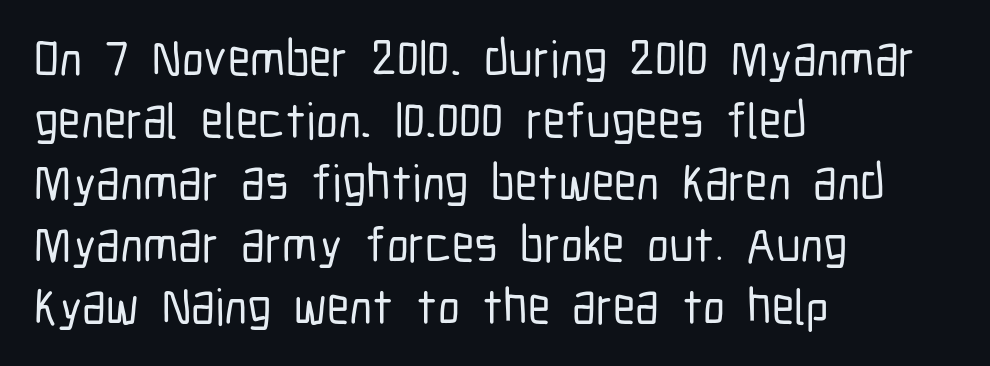
A sans-serif font was chosen for this passage. Note the varied advance widths — an 'i' is clearly narrower than an 'm'. Every character sits straight up, as roman type does. The string is rendered with underlining switched off. Here the glyphs are tracked normally, forming tight word shapes. The rag falls on the right side of this text block.
